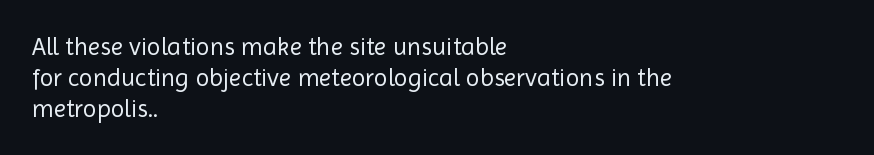
{"italic": "no", "bold": "no", "underline": "no", "align": "left", "line_spacing_ratio": 1.24, "letter_spacing": "normal", "letter_spacing_em": 0.0, "glyph_px": 25}
